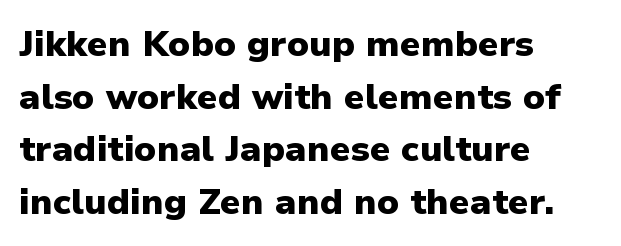
{"serif": "no", "italic": "no", "bold": "yes", "weight": "heavy", "width": "normal", "stroke_contrast": "low", "x_height": "medium", "monospaced": "no", "underline": "no", "align": "left", "line_spacing": "normal", "line_spacing_ratio": 1.46, "letter_spacing": "normal", "letter_spacing_em": 0.0, "glyph_px": 36}
